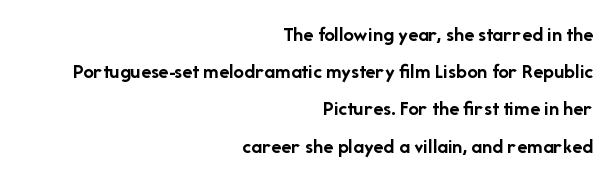
{"italic": "no", "bold": "yes", "underline": "no", "align": "right", "line_spacing_ratio": 1.77, "letter_spacing": "normal", "letter_spacing_em": 0.0, "glyph_px": 21}
